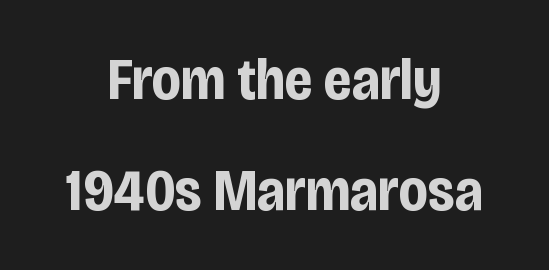
{"serif": "no", "italic": "no", "bold": "yes", "weight": "bold", "width": "condensed", "stroke_contrast": "low", "x_height": "large", "monospaced": "no", "underline": "no", "align": "center", "line_spacing_ratio": 1.88, "letter_spacing": "normal", "letter_spacing_em": 0.0, "glyph_px": 59}
